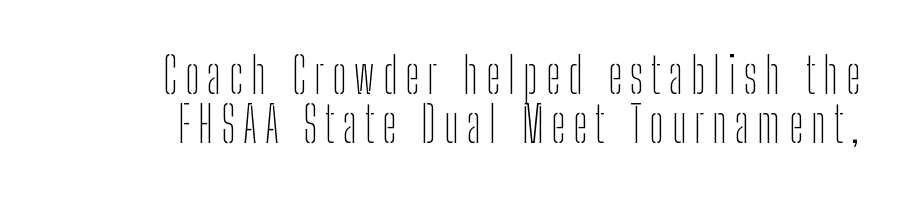
Q: Is the text bold? A: No.
Q: Is the text italic (slanted)? A: No, it is upright.
Q: Is the typeface a serif or a sans-serif typeface? A: Sans-serif.
Q: Is the text underlined? A: No.
Q: Is the spacing between lines tight, normal or loose? A: Tight.
Q: Width (condensed, normal, or wide)? A: Condensed.
Q: Stroke contrast? A: Low.
Q: x-height? A: Medium.
Q: Monospaced? A: No.
